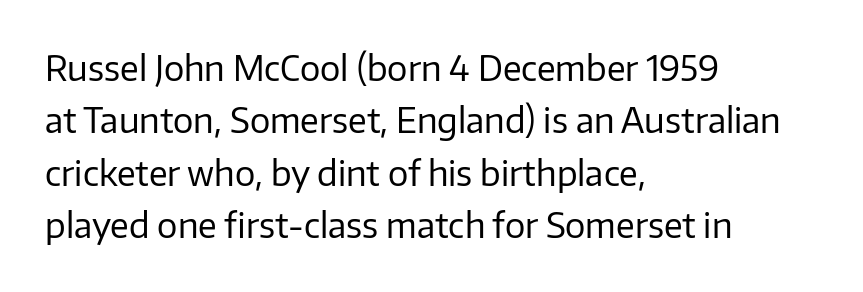
Does the type have serifs? No, each stem ends abruptly. The face used here is proportionally spaced, like ordinary book or web type. Summary of weight: not heavy and not bold. The passage is arranged the way most books set body copy — flush left. The vertical gap from one line to the next is medium.
